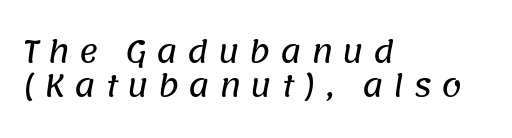
Q: Is the typeface a serif or a sans-serif typeface? A: Sans-serif.
Q: Is the text underlined? A: No.
Q: How is the paragraph aligned? A: Left-aligned.
Q: Is the spacing between letters normal or unusually wide? A: Unusually wide.
Q: Width (condensed, normal, or wide)? A: Normal.
Q: Stroke contrast? A: Low.
Q: x-height? A: Large.
Q: Monospaced? A: No.
